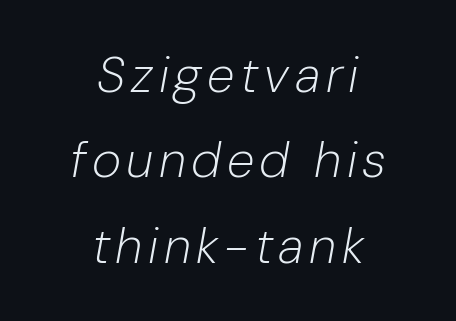
Q: Is the text bold? A: No.
Q: Is the text italic (slanted)? A: Yes, it leans right by about 10 degrees.
Q: Is the text underlined? A: No.
Q: How is the paragraph aligned? A: Centered.
Q: Width (condensed, normal, or wide)? A: Normal.
Q: Stroke contrast? A: Low.
Q: x-height? A: Medium.
Q: Monospaced? A: No.
